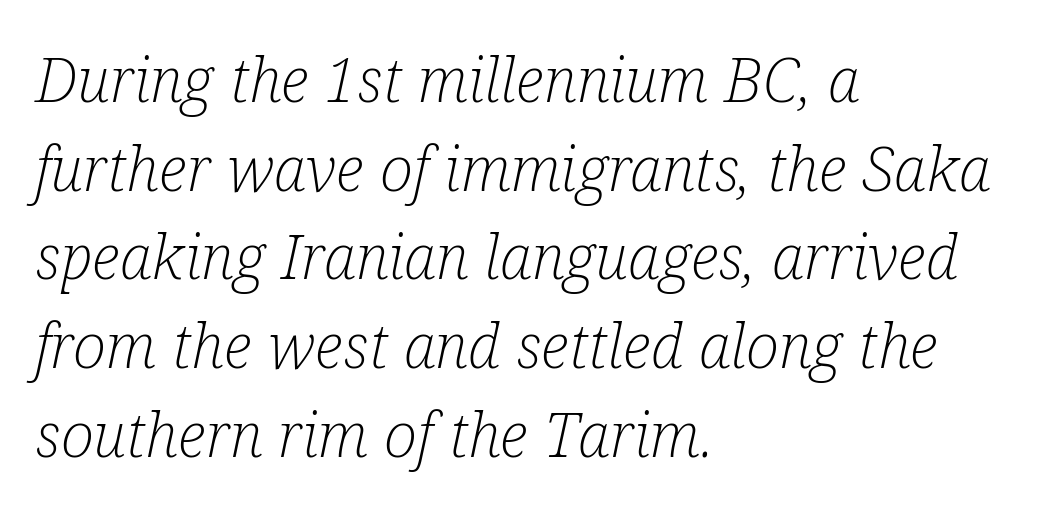
Q: Is the text bold? A: No.
Q: Is the text italic (slanted)? A: Yes, it leans right by about 12 degrees.
Q: Is the typeface a serif or a sans-serif typeface? A: Serif.
Q: Is the text underlined? A: No.
Q: How is the paragraph aligned? A: Left-aligned.
Q: Is the spacing between letters normal or unusually wide? A: Normal.
Q: Is the spacing between lines tight, normal or loose? A: Normal.
Q: Width (condensed, normal, or wide)? A: Condensed.
Q: Stroke contrast? A: Low.
Q: x-height? A: Medium.
Q: Monospaced? A: No.
